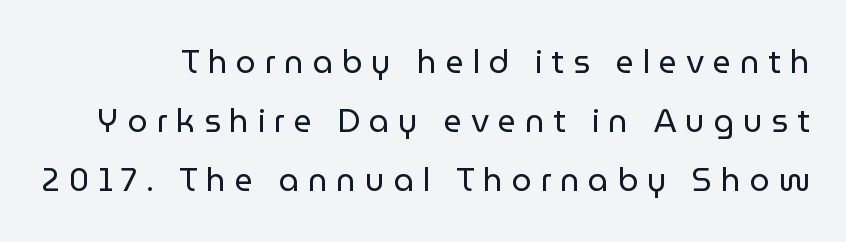
Q: Is the text bold? A: No.
Q: Is the text italic (slanted)? A: No, it is upright.
Q: Is the typeface a serif or a sans-serif typeface? A: Sans-serif.
Q: Is the text underlined? A: No.
Q: Is the spacing between letters normal or unusually wide? A: Unusually wide.
Q: Width (condensed, normal, or wide)? A: Normal.
Q: Stroke contrast? A: Low.
Q: x-height? A: Medium.
Q: Monospaced? A: No.
